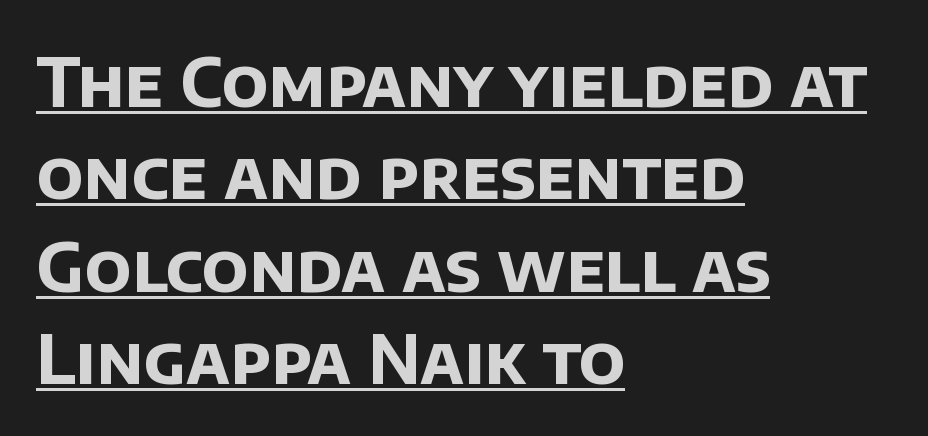
Glyph-to-glyph distance matches everyday printed text. The font is running at its bold setting. Rows of type keep a routine distance in the vertical direction. Underlining? Definitely there. The face used here is proportionally spaced, like ordinary book or web type. All the whitespace from short lines collects on the right.
